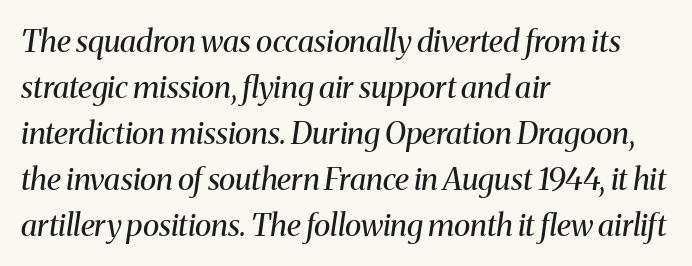
The image shows 31 px regular-weight serif type, italic (leaning right); set left-aligned, normal line spacing (1.48x), normal letter spacing, not underlined; medium stroke contrast and a medium x-height.
